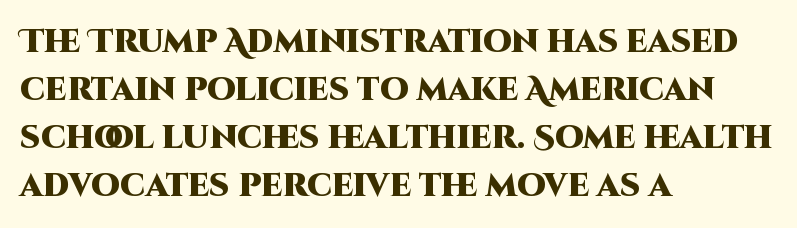
The image shows 32 px heavy sans-serif type, upright; set left-aligned, normal line spacing (1.5x), normal letter spacing, not underlined; high stroke contrast and a large x-height.
